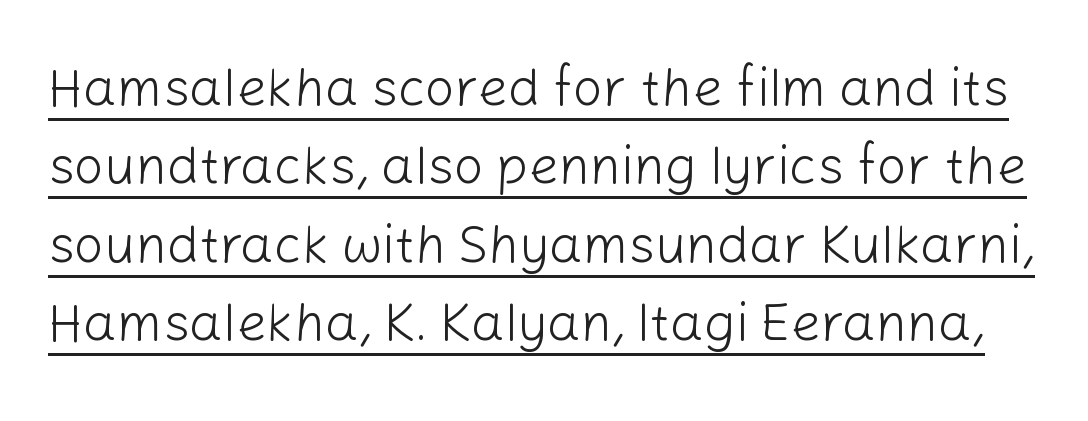
Q: Is the text bold? A: No.
Q: Is the text italic (slanted)? A: No, it is upright.
Q: Is the typeface a serif or a sans-serif typeface? A: Sans-serif.
Q: Is the text underlined? A: Yes.
Q: Is the spacing between letters normal or unusually wide? A: Normal.
Q: Is the spacing between lines tight, normal or loose? A: Normal.
Q: Width (condensed, normal, or wide)? A: Normal.
Q: Stroke contrast? A: Low.
Q: x-height? A: Medium.
Q: Monospaced? A: No.
